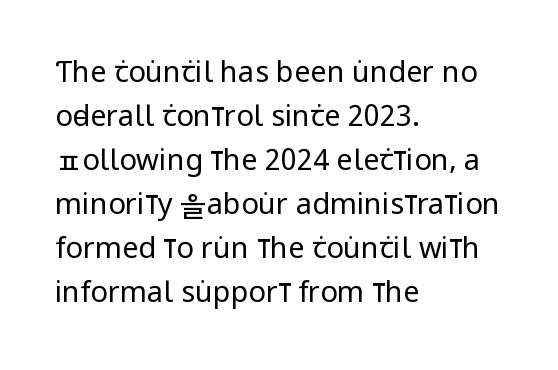
Typographically, this falls in the sans-serif category. The letters stand upright; this is a roman face. A light-to-regular cut is what we see here. What stands out about the letter spacing? Nothing — it is the standard amount. Character widths vary here, with narrow letters taking less room than wide ones. The typesetter chose a ragged-right arrangement here.
